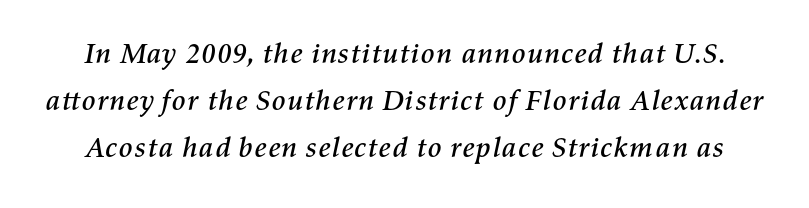
Q: Is the text italic (slanted)? A: Yes, it leans right by about 11 degrees.
Q: Is the text underlined? A: No.
Q: Is the spacing between letters normal or unusually wide? A: Normal.
Q: Is the spacing between lines tight, normal or loose? A: Normal.
Q: Width (condensed, normal, or wide)? A: Normal.
Q: Stroke contrast? A: Medium.
Q: x-height? A: Medium.
Q: Monospaced? A: No.
